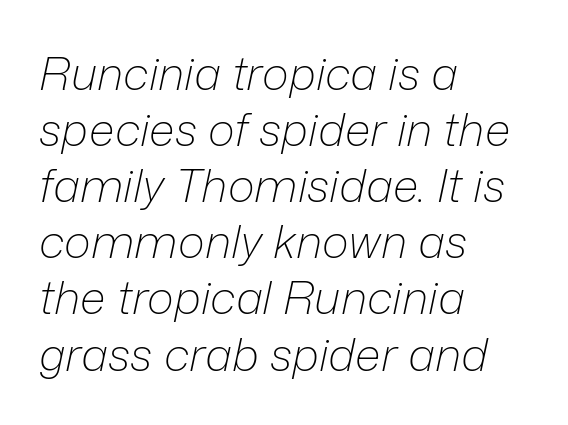
{"italic": "yes", "lean": "right", "slant_degrees": 12, "bold": "no", "weight": "light", "width": "normal", "stroke_contrast": "low", "x_height": "medium", "monospaced": "no", "underline": "no", "align": "left", "line_spacing_ratio": 1.22, "letter_spacing": "normal", "letter_spacing_em": 0.0, "glyph_px": 46}
